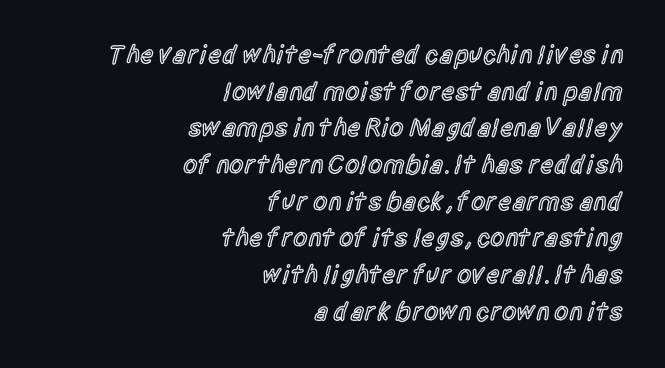
Q: Is the text bold? A: Semi-bold.
Q: Is the text italic (slanted)? A: Yes.
Q: Is the text underlined? A: No.
Q: How is the paragraph aligned? A: Right-aligned.
Q: Is the spacing between letters normal or unusually wide? A: Normal.
Q: Is the spacing between lines tight, normal or loose? A: Normal.
